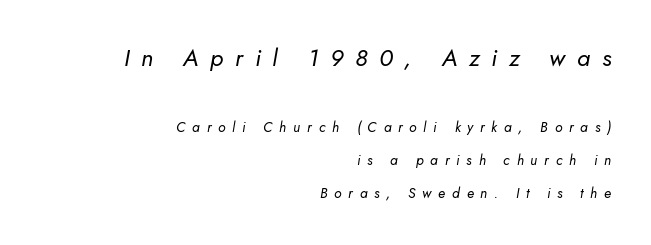
{"italic": "yes", "lean": "right", "slant_degrees": 5, "bold": "no", "underline": "no", "align": "right", "line_spacing": "loose", "line_spacing_ratio": 2.39, "letter_spacing": "wide", "letter_spacing_em": 0.48, "larger_block": "first", "size_ratio": 1.71, "glyph_px": 24}
